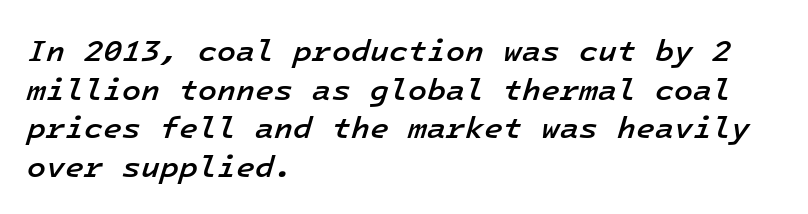
Q: Is the text bold? A: Semi-bold.
Q: Is the text italic (slanted)? A: Yes, it leans right by about 16 degrees.
Q: Is the text underlined? A: No.
Q: How is the paragraph aligned? A: Left-aligned.
Q: Is the spacing between letters normal or unusually wide? A: Normal.
Q: Is the spacing between lines tight, normal or loose? A: Normal.
Q: Width (condensed, normal, or wide)? A: Normal.
Q: Stroke contrast? A: Low.
Q: x-height? A: Medium.
Q: Monospaced? A: Yes.
